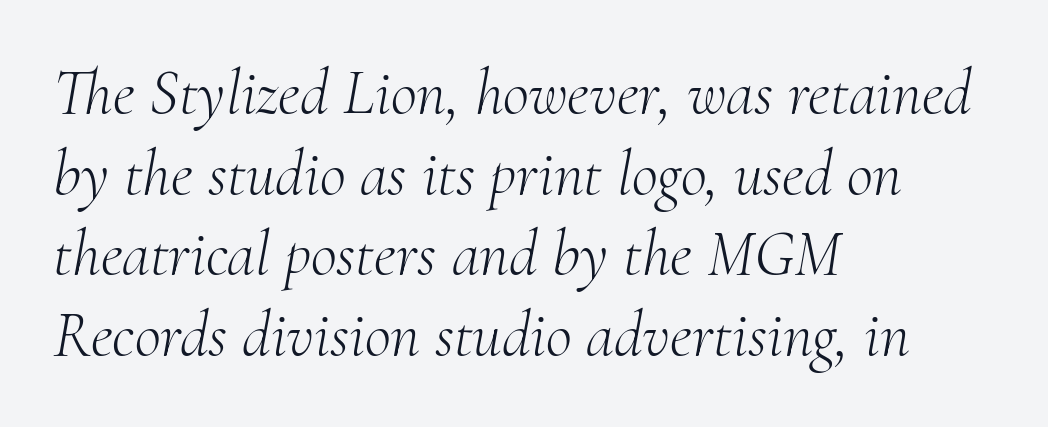
Compared with a centered layout, this one pins lines to the left instead. The lines sit at an ordinary, default distance from one another. Observe the serifs anchoring each vertical stroke in this sample. Looks like regular typesetting: each glyph gets only the width it needs. Italic? Definitely — the glyphs are oblique.
